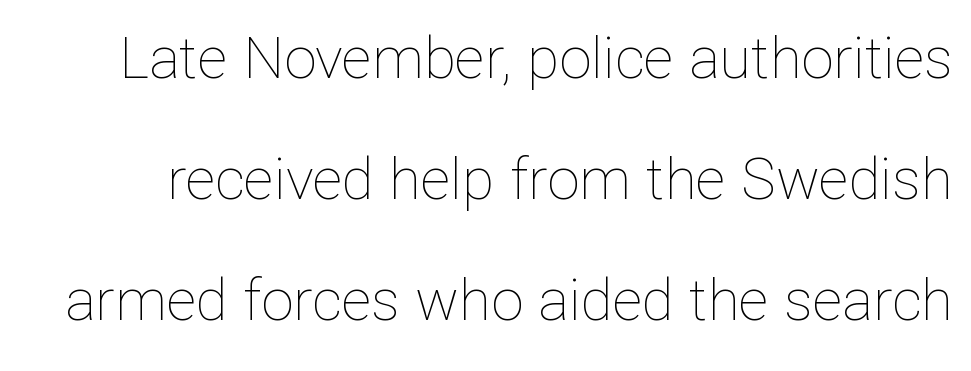
Q: Is the text bold? A: No.
Q: Is the text italic (slanted)? A: No, it is upright.
Q: Is the text underlined? A: No.
Q: Is the spacing between letters normal or unusually wide? A: Normal.
Q: Is the spacing between lines tight, normal or loose? A: Loose.
Q: Width (condensed, normal, or wide)? A: Normal.
Q: Stroke contrast? A: Low.
Q: x-height? A: Medium.
Q: Monospaced? A: No.
